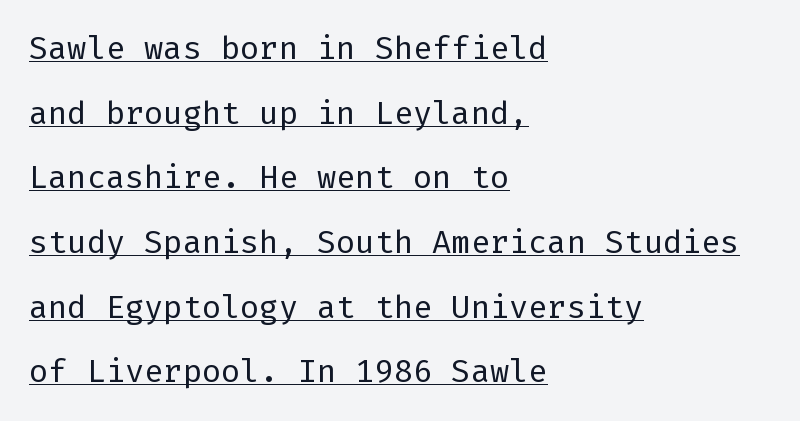
Is this a heavy cut? Hardly; it is regular or lighter. The letters stand straight up with perfectly vertical stems. Baseline-to-baseline distance is far greater than the letter height. In CSS terms this would be text-align: left. The type family on display is of the sans-serif kind.
